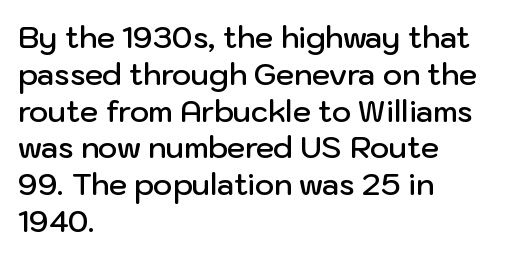
{"serif": "no", "italic": "no", "bold": "semi", "weight": "semibold", "width": "normal", "stroke_contrast": "low", "x_height": "medium", "monospaced": "no", "underline": "no", "align": "left", "line_spacing": "normal", "line_spacing_ratio": 1.27, "letter_spacing": "normal", "letter_spacing_em": 0.0, "glyph_px": 29}
